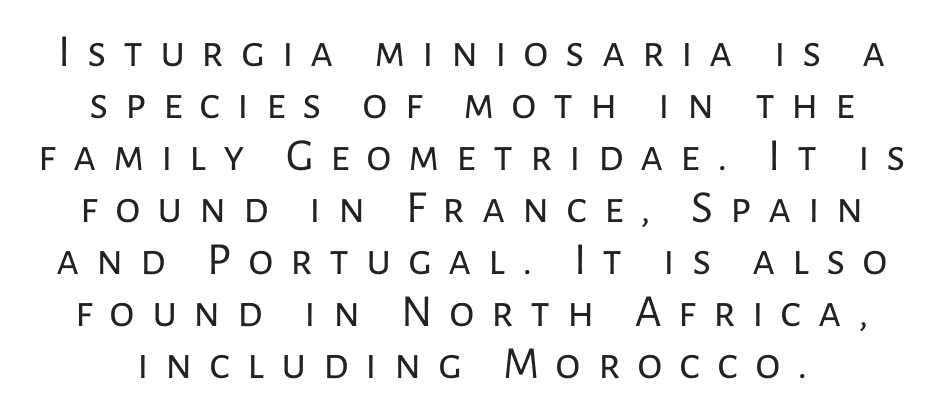
Typographically, this falls in the sans-serif category. Does the leading feel generous? Not at all — it's pinched. Lines of text with bare space underneath. Counters stay open thanks to moderate or lighter strokes. Substantial extra tracking has been applied to these lines.
